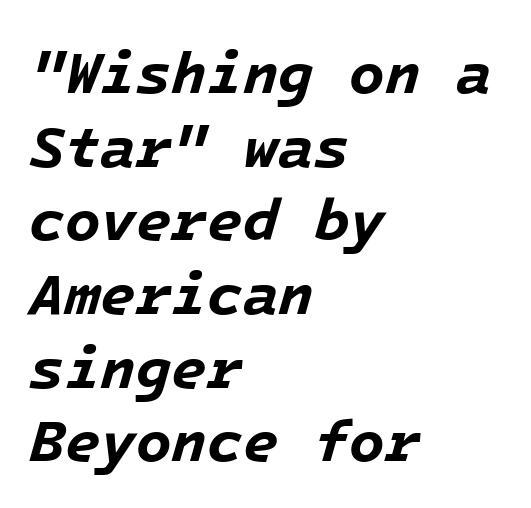
Honestly, there is no underline to notice here at all. The passage shown is emphatically bold. These lines keep a tight, regular rhythm from letter to letter. Quick note: italic.
